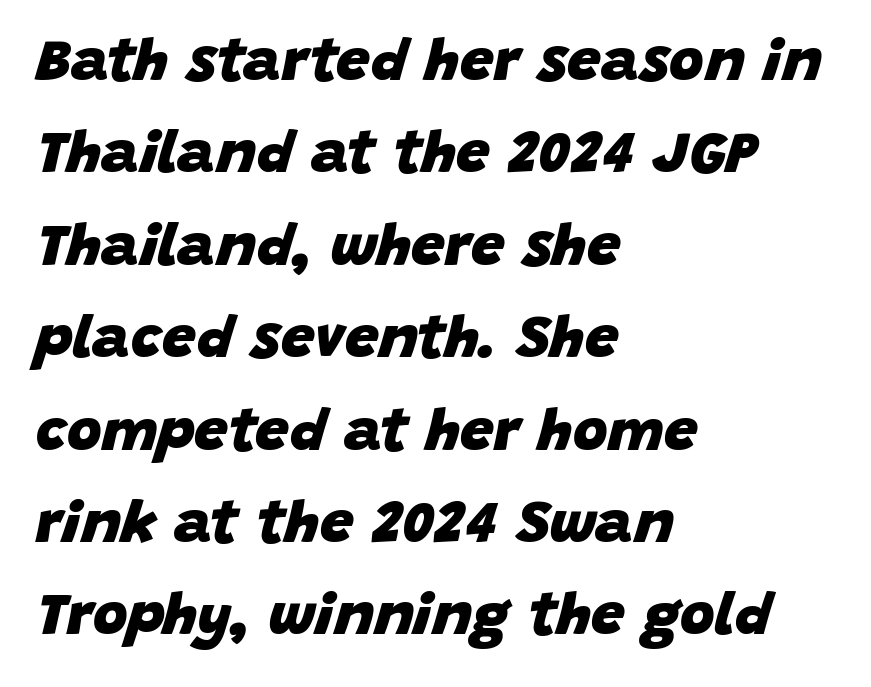
The image shows 60 px heavy type, italic (leaning right); set left-aligned, normal line spacing (1.54x), normal letter spacing, not underlined; low stroke contrast and a large x-height.
